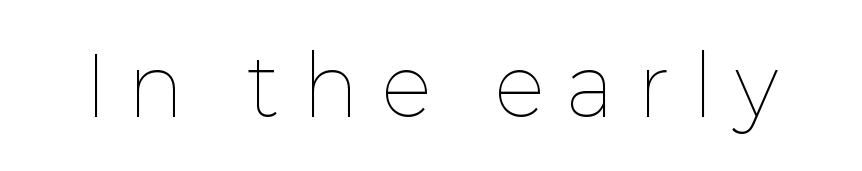
{"italic": "no", "bold": "no", "weight": "thin", "width": "normal", "stroke_contrast": "low", "x_height": "medium", "monospaced": "no", "underline": "no", "letter_spacing": "wide", "letter_spacing_em": 0.3, "glyph_px": 80}
